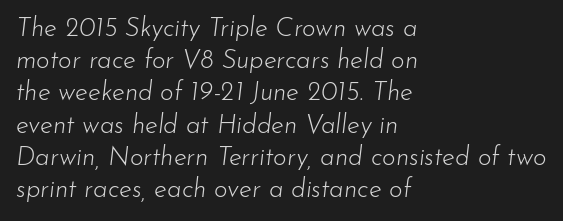
The strokes are not fattened; the text isn't bold. Every character sits at an angle, as italics do. The strip under each line holds only bare page. These lines keep a tight, regular rhythm from letter to letter. Compared with a centered layout, this one pins lines to the left instead.
